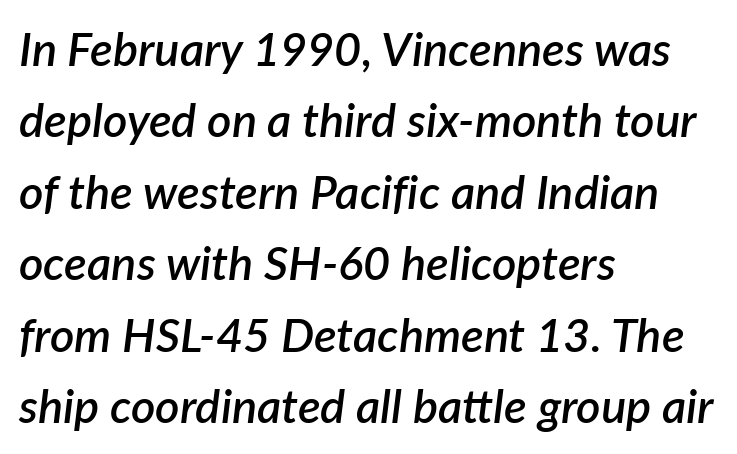
The image shows 47 px semibold type, italic (leaning right); set left-aligned, normal line spacing (1.52x), normal letter spacing, not underlined; low stroke contrast and a medium x-height.
